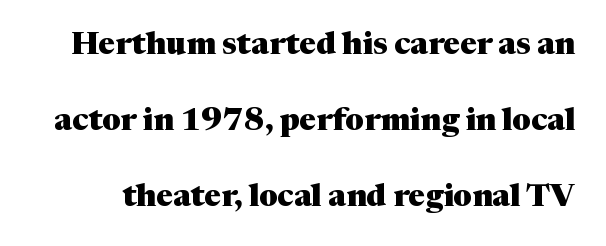
{"serif": "yes", "italic": "no", "bold": "yes", "weight": "heavy", "width": "normal", "stroke_contrast": "medium", "x_height": "medium", "monospaced": "no", "underline": "no", "line_spacing": "loose", "line_spacing_ratio": 2.45, "letter_spacing": "normal", "letter_spacing_em": 0.0, "glyph_px": 31}
